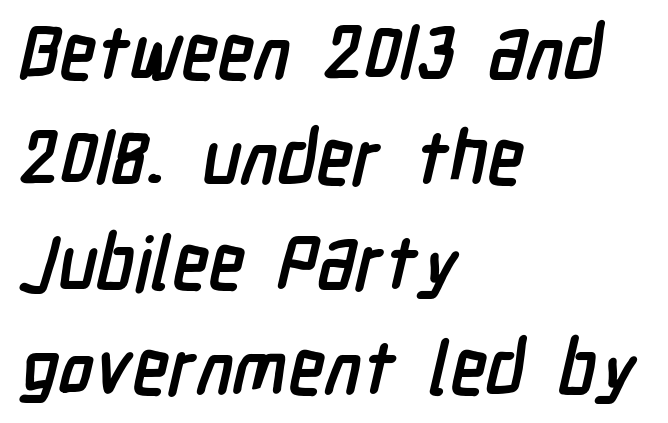
{"serif": "no", "bold": "yes", "weight": "semibold", "width": "condensed", "stroke_contrast": "low", "x_height": "medium", "monospaced": "no", "underline": "no", "align": "left", "line_spacing": "normal", "line_spacing_ratio": 1.42, "letter_spacing": "normal", "letter_spacing_em": 0.0, "glyph_px": 74}
